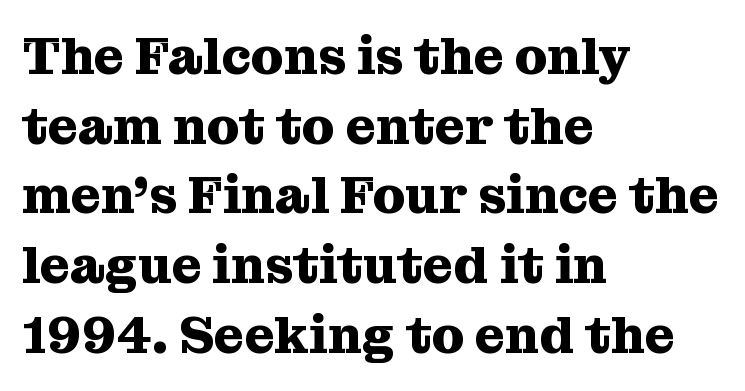
Varying glyph widths throughout — classic text-font behaviour. Line spacing here is normal. This sample is left-justified, so line endings fall wherever the words run out. These words are printed bold, with thick strokes throughout. Typographically, this falls in the serif category.
